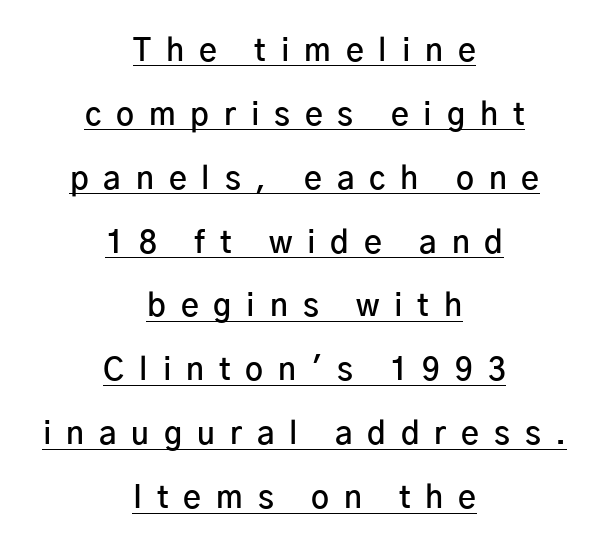
The image shows 31 px semibold sans-serif type, upright; set centered, loose line spacing (2.06x), unusually wide letter spacing (+0.48 em), underlined; low stroke contrast and a medium x-height.
